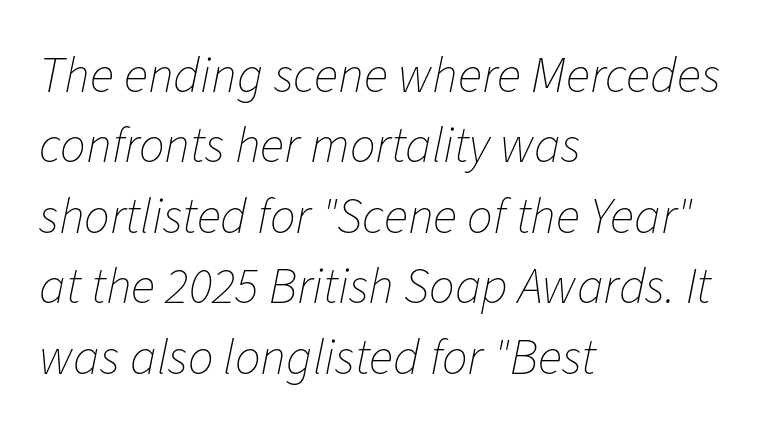
{"italic": "yes", "lean": "right", "slant_degrees": 11, "bold": "no", "weight": "thin", "width": "normal", "stroke_contrast": "low", "x_height": "medium", "monospaced": "no", "underline": "no", "align": "left", "line_spacing": "normal", "line_spacing_ratio": 1.38, "letter_spacing": "normal", "letter_spacing_em": 0.0, "glyph_px": 51}
